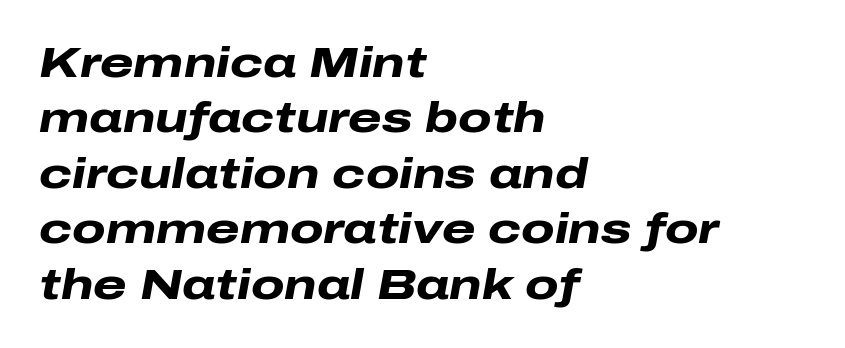
The image shows 43 px heavy, wide type, italic (leaning right); set left-aligned, normal line spacing (1.29x), normal letter spacing, not underlined; low stroke contrast and a medium x-height.
